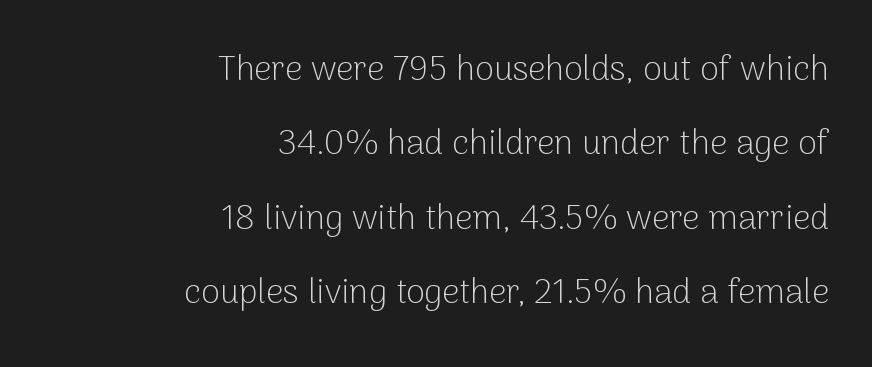
The image shows 34 px light sans-serif type, upright; set right-aligned, loose line spacing (2.19x), normal letter spacing, not underlined; low stroke contrast and a medium x-height.
